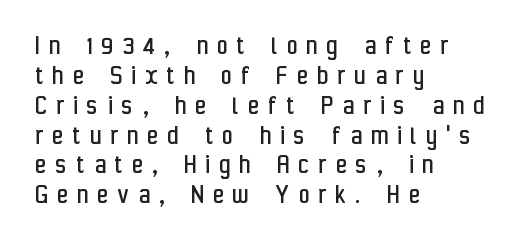
{"serif": "no", "italic": "no", "bold": "no", "weight": "regular", "width": "condensed", "stroke_contrast": "low", "x_height": "medium", "monospaced": "no", "underline": "no", "align": "left", "line_spacing": "tight", "line_spacing_ratio": 1.03, "letter_spacing": "wide", "letter_spacing_em": 0.33, "glyph_px": 29}
